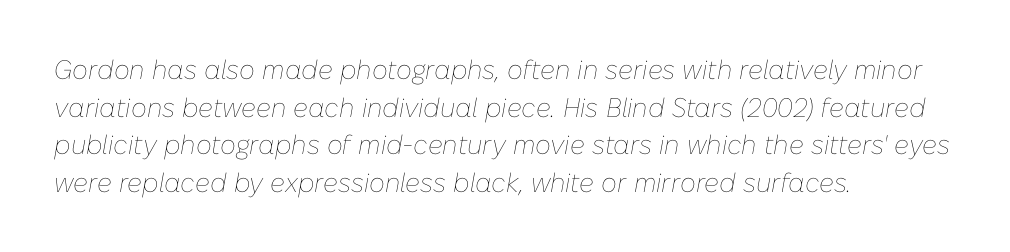
Visually the block forms a straight wall on the left and a jagged coastline on the right. The space beneath each line is pristine and unruled. Nothing unusual about the tracking: characters are spaced as the font intends. Caption: face not bold, strokes unweighted. There's an unmistakable incline to the writing here. Regarding leading, the lines here are spaced in the standard way.
